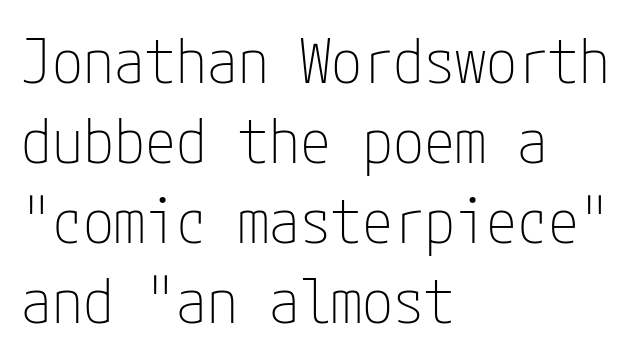
Leading: standard. Check where the strokes stop: nothing finishes them off — pure sans. Each stroke keeps to a modest, everyday thickness or less. Every row of glyphs begins at an identical x-position on the left.
